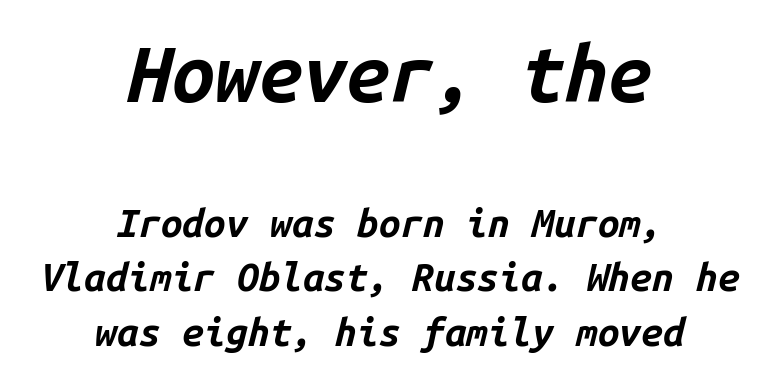
Q: Is the text bold? A: Yes.
Q: Is the text italic (slanted)? A: Yes, it leans right by about 14 degrees.
Q: Is the text underlined? A: No.
Q: How is the paragraph aligned? A: Centered.
Q: Is the spacing between letters normal or unusually wide? A: Normal.
Q: Is the spacing between lines tight, normal or loose? A: Normal.
Q: Which block of text is set in a larger size, the first (top) or the second (bottom)? A: The first (top) one.
Q: Width (condensed, normal, or wide)? A: Normal.
Q: Stroke contrast? A: Low.
Q: x-height? A: Medium.
Q: Monospaced? A: Yes.
